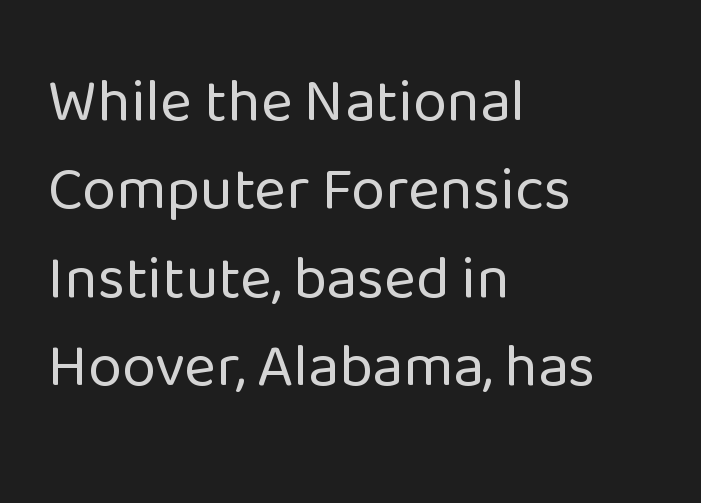
Rendered with straight, roman letterforms. You could not count columns in this text — the font is proportionally spaced. One-word summary of the alignment: left. The passage shown is not underscored anywhere.
